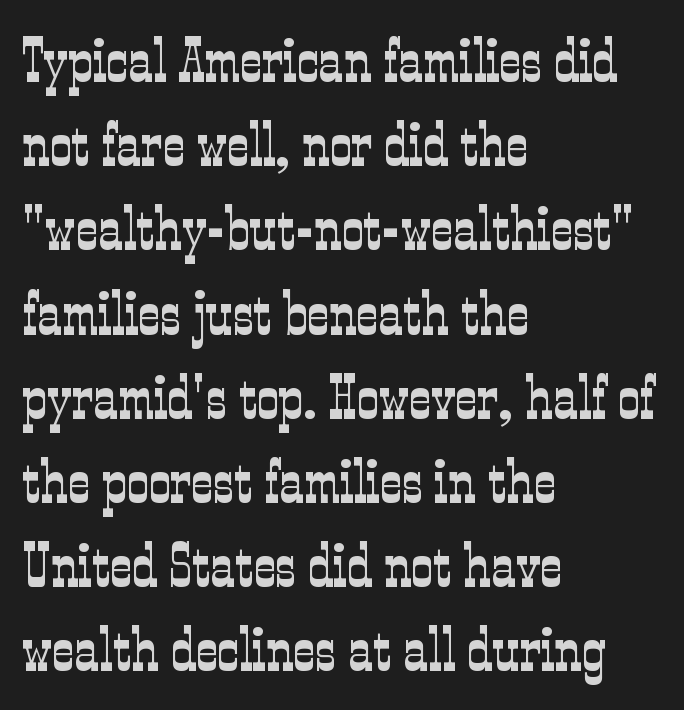
Q: Is the text bold? A: No.
Q: Is the text italic (slanted)? A: No, it is upright.
Q: Is the typeface a serif or a sans-serif typeface? A: Serif.
Q: Is the text underlined? A: No.
Q: How is the paragraph aligned? A: Left-aligned.
Q: Is the spacing between letters normal or unusually wide? A: Normal.
Q: Is the spacing between lines tight, normal or loose? A: Normal.
Q: Width (condensed, normal, or wide)? A: Condensed.
Q: Stroke contrast? A: Low.
Q: x-height? A: Medium.
Q: Monospaced? A: No.
